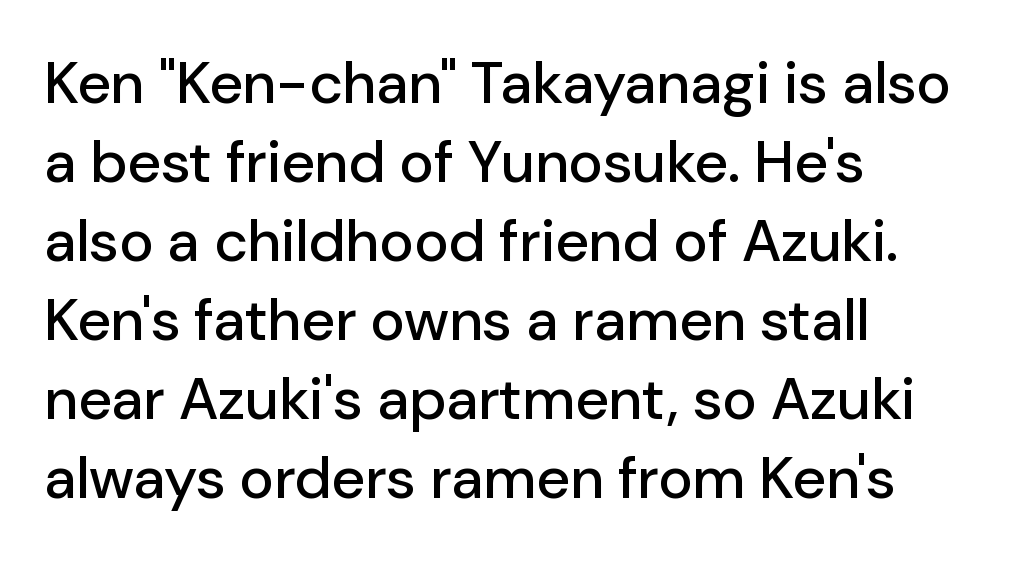
Check the space under the baseline: it is left empty. A normal amount of white space separates one row of letters from the next. The compositor pushed each line to the left boundary. Note the varied advance widths — an 'i' is clearly narrower than an 'm'. Do the letters lean? They stand straight.
